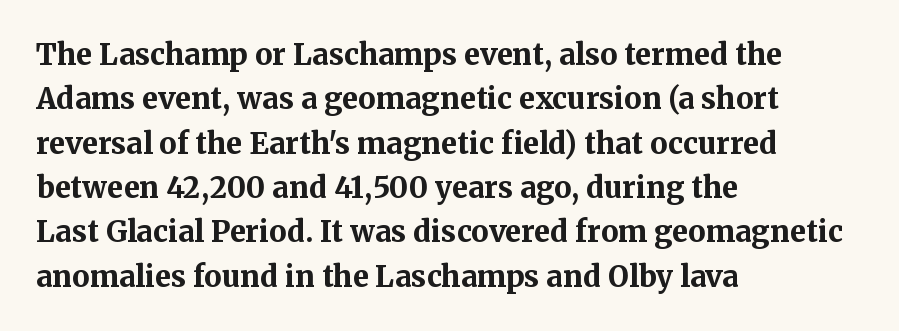
The image shows 29 px bold serif type, upright; set left-aligned, normal line spacing (1.53x), normal letter spacing, not underlined; medium stroke contrast and a medium x-height.
